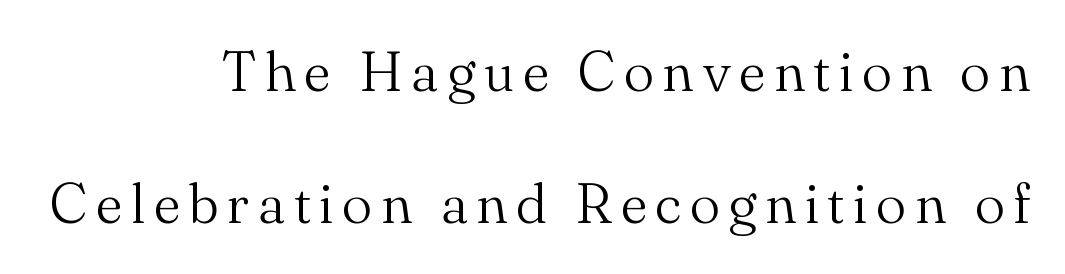
{"serif": "yes", "italic": "no", "bold": "no", "weight": "light", "width": "normal", "stroke_contrast": "medium", "x_height": "small", "monospaced": "no", "underline": "no", "align": "right", "line_spacing": "loose", "line_spacing_ratio": 2.32, "glyph_px": 57}
